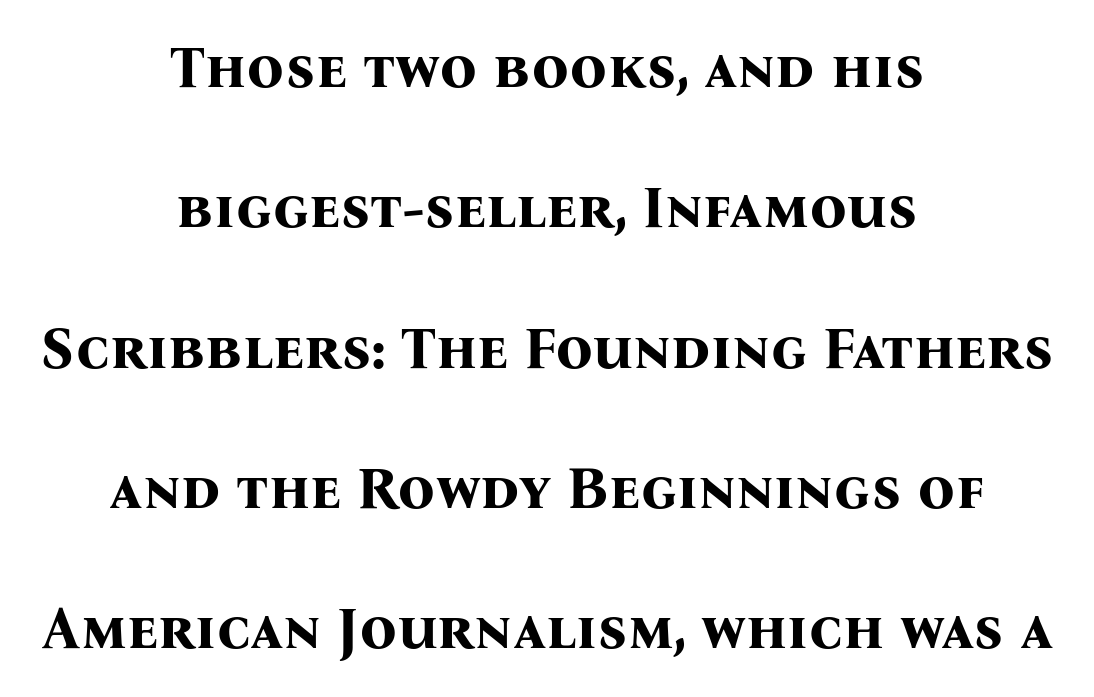
Look at the bottom of the vertical strokes: they flare into serifs here. Leftover space on each line is divided equally before and after the words. Leading: increased. You could not count columns in this text — the font is proportionally spaced.
